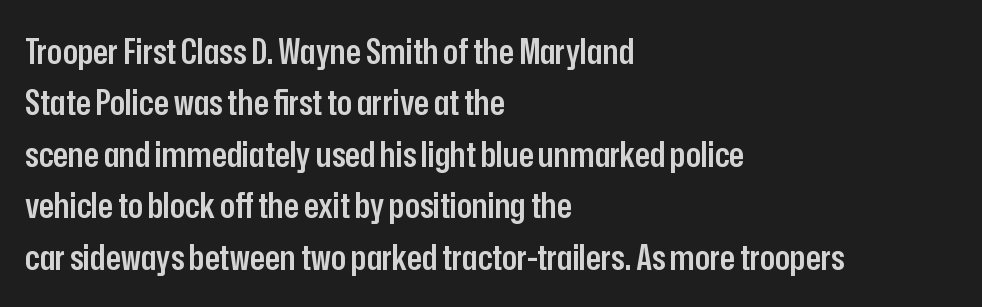
The image shows 35 px semibold, condensed sans-serif type, upright; set left-aligned, normal line spacing (1.47x), normal letter spacing, not underlined; low stroke contrast and a medium x-height.
